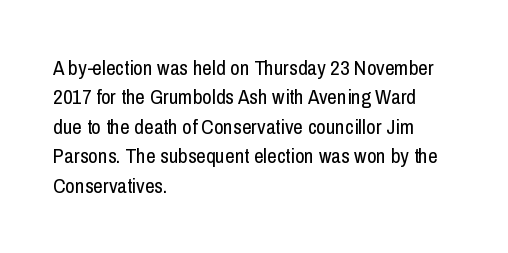
A clean baseline with only descenders dipping below it. If you drew a line through each stem, it would be perfectly vertical. Honestly, the row spacing looks completely unremarkable. Is this a heavy cut? Hardly; it is regular or lighter.
